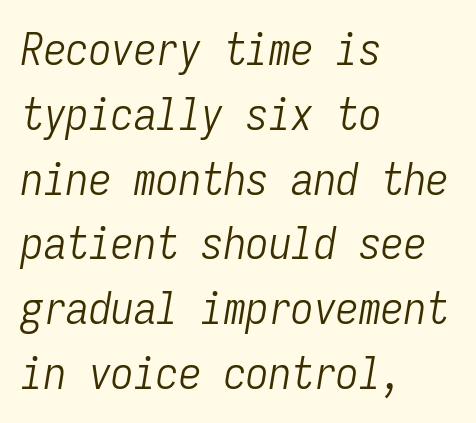
The face used here is monospaced, like something from a code editor. The cut favours lightness, reaching ordinary text weight at its darkest. This rendering uses left alignment, leaving the right contour irregular. Every character sits at an angle, as italics do. The face used here is rendered with its standard letterfit.
